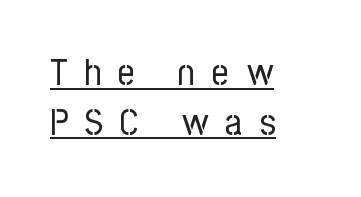
{"serif": "no", "italic": "no", "bold": "no", "weight": "regular", "width": "condensed", "stroke_contrast": "low", "x_height": "medium", "monospaced": "no", "underline": "yes", "align": "left", "line_spacing": "normal", "line_spacing_ratio": 1.34, "letter_spacing": "wide", "letter_spacing_em": 0.46, "glyph_px": 37}
